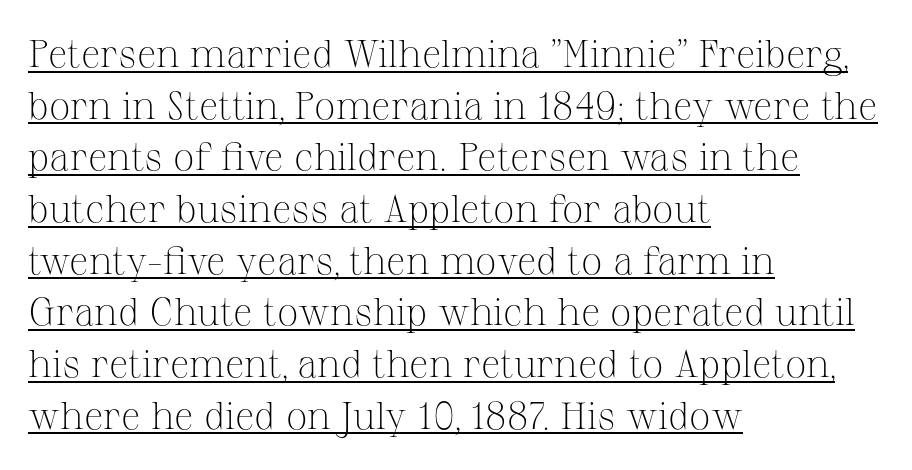
Inter-character spacing is left at the font's built-in metrics. Normally led — the rows are evenly, conventionally spaced. The words here are underlined. Stroke terminals: seriffed. Here the designer chose a conventional face with non-uniform glyph widths. This sample uses an upright cut, with every glyph sitting square on the baseline.
